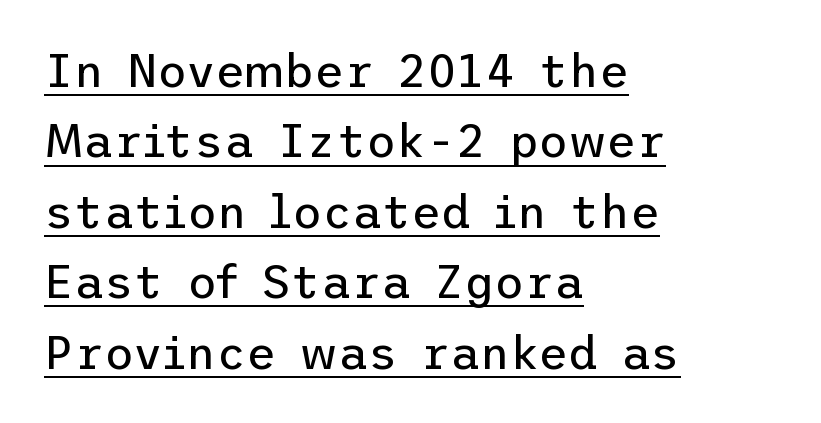
{"serif": "no", "italic": "no", "bold": "no", "weight": "regular", "width": "normal", "stroke_contrast": "low", "x_height": "medium", "underline": "yes", "align": "left", "line_spacing": "normal", "line_spacing_ratio": 1.53, "letter_spacing": "normal", "letter_spacing_em": 0.0, "glyph_px": 46}
